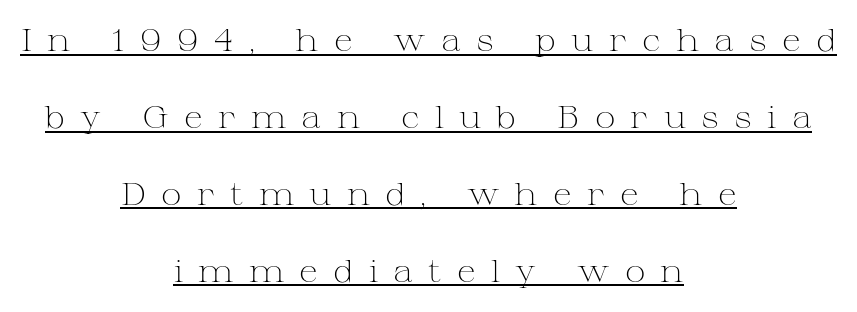
Q: Is the text bold? A: No.
Q: Is the text italic (slanted)? A: No, it is upright.
Q: Is the typeface a serif or a sans-serif typeface? A: Serif.
Q: Is the text underlined? A: Yes.
Q: How is the paragraph aligned? A: Centered.
Q: Is the spacing between letters normal or unusually wide? A: Unusually wide.
Q: Is the spacing between lines tight, normal or loose? A: Loose.
Q: Width (condensed, normal, or wide)? A: Wide.
Q: Stroke contrast? A: Medium.
Q: x-height? A: Medium.
Q: Monospaced? A: No.
